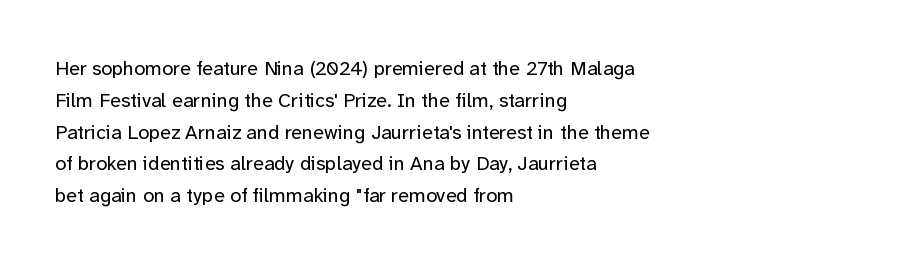
This is not heavy type; no bold has been used. Tracking here is standard; glyphs follow each other at the usual distance. Horizontal bands of white between lines are of average thickness. Underlining? Definitely not there. A student would call this left alignment; a typographer would say flush left, rag right.
